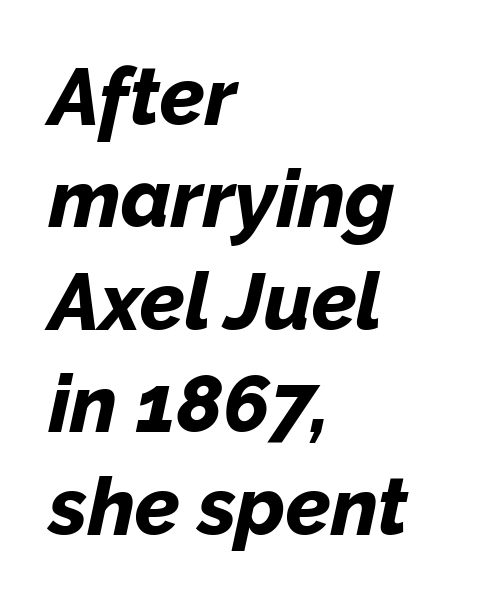
Q: Is the text bold? A: Yes.
Q: Is the text italic (slanted)? A: Yes, it leans right by about 12 degrees.
Q: Is the text underlined? A: No.
Q: How is the paragraph aligned? A: Left-aligned.
Q: Is the spacing between letters normal or unusually wide? A: Normal.
Q: Is the spacing between lines tight, normal or loose? A: Normal.
Q: Width (condensed, normal, or wide)? A: Normal.
Q: Stroke contrast? A: Low.
Q: x-height? A: Medium.
Q: Monospaced? A: No.
